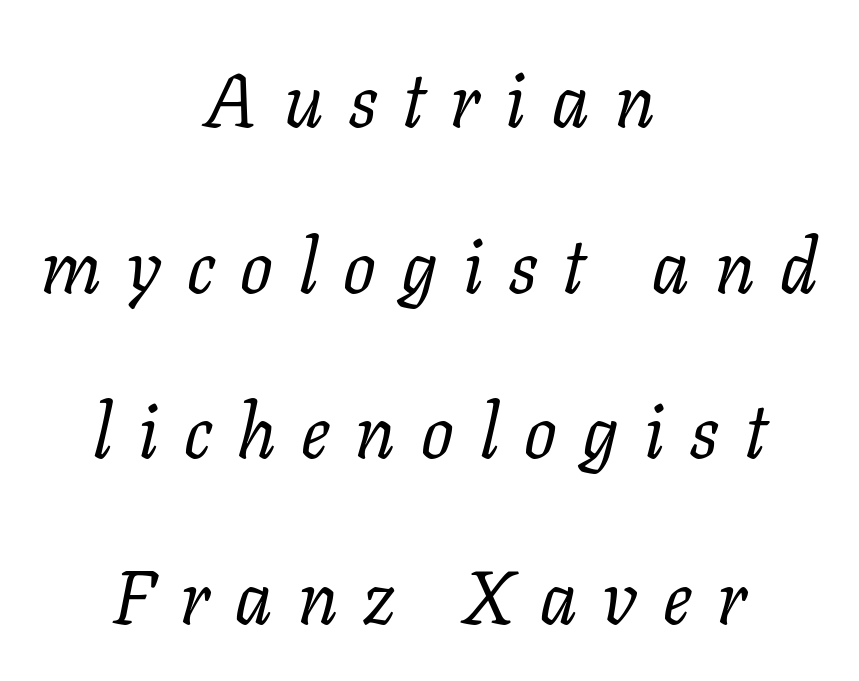
Think of a printed novel: that variable character pitch is what you see here. Letterform terminals end in serifs throughout the passage. Rule under the text: the space is simply empty. Every character sits at an angle, as italics do. This sample is center-justified, so both line endings float freely.
